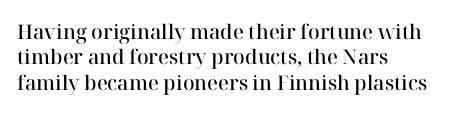
{"italic": "no", "bold": "semi", "underline": "no", "align": "left", "line_spacing": "normal", "line_spacing_ratio": 1.27, "letter_spacing": "normal", "letter_spacing_em": 0.0, "glyph_px": 20}
